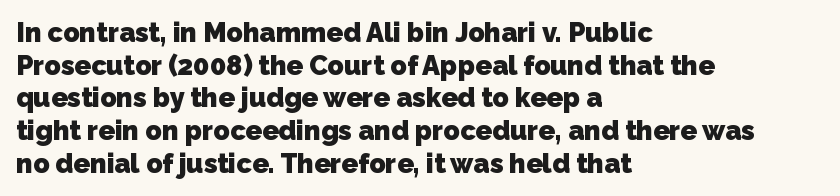
The image shows 27 px bold type; set left-aligned, line spacing 1.21x, normal letter spacing, not underlined.
